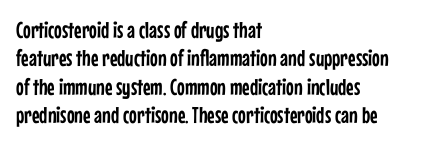
Q: Is the text italic (slanted)? A: No, it is upright.
Q: Is the text underlined? A: No.
Q: How is the paragraph aligned? A: Left-aligned.
Q: Is the spacing between letters normal or unusually wide? A: Normal.
